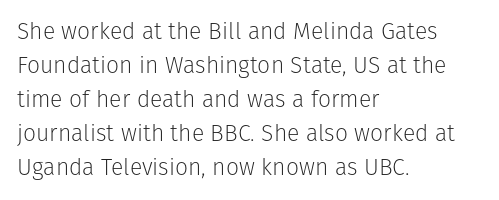
Q: Is the text bold? A: No.
Q: Is the text italic (slanted)? A: No, it is upright.
Q: Is the text underlined? A: No.
Q: How is the paragraph aligned? A: Left-aligned.
Q: Is the spacing between letters normal or unusually wide? A: Normal.
Q: Is the spacing between lines tight, normal or loose? A: Normal.
